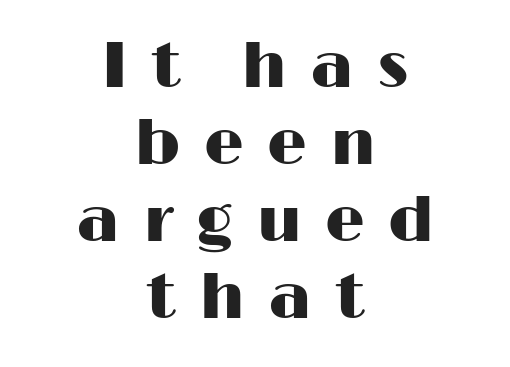
Q: Is the text italic (slanted)? A: No, it is upright.
Q: Is the typeface a serif or a sans-serif typeface? A: Sans-serif.
Q: Is the text underlined? A: No.
Q: How is the paragraph aligned? A: Centered.
Q: Is the spacing between letters normal or unusually wide? A: Unusually wide.
Q: Width (condensed, normal, or wide)? A: Wide.
Q: Stroke contrast? A: High.
Q: x-height? A: Medium.
Q: Monospaced? A: No.
